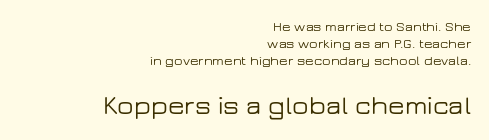
{"italic": "no", "underline": "no", "align": "right", "line_spacing_ratio": 1.21, "letter_spacing": "normal", "letter_spacing_em": 0.0, "larger_block": "second", "size_ratio": 1.93, "glyph_px": 27}
